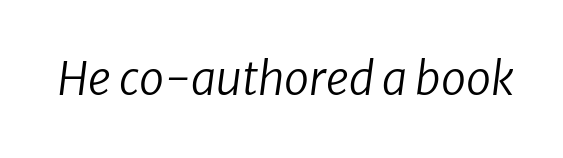
{"italic": "yes", "lean": "right", "slant_degrees": 8, "bold": "no", "weight": "regular", "width": "normal", "stroke_contrast": "low", "x_height": "medium", "monospaced": "no", "underline": "no", "letter_spacing": "normal", "letter_spacing_em": 0.0, "glyph_px": 45}
